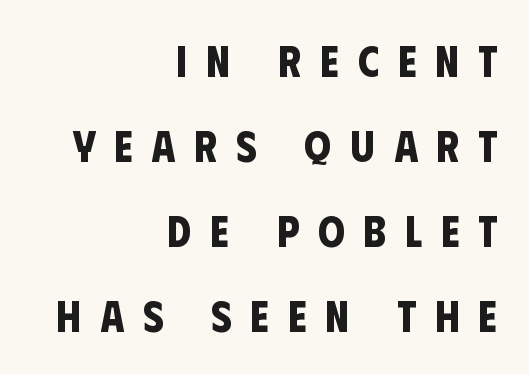
Q: Is the text bold? A: Yes.
Q: Is the typeface a serif or a sans-serif typeface? A: Sans-serif.
Q: Is the text underlined? A: No.
Q: How is the paragraph aligned? A: Right-aligned.
Q: Is the spacing between letters normal or unusually wide? A: Unusually wide.
Q: Is the spacing between lines tight, normal or loose? A: Loose.
Q: Width (condensed, normal, or wide)? A: Condensed.
Q: Stroke contrast? A: Low.
Q: x-height? A: Large.
Q: Monospaced? A: No.
